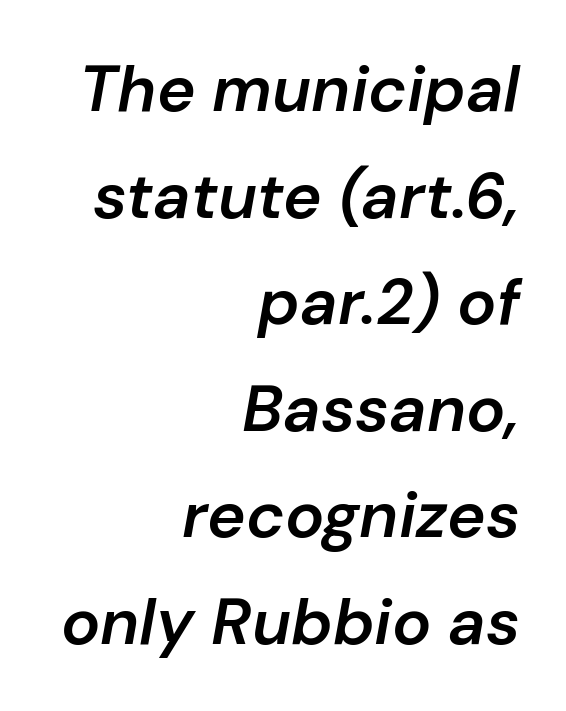
{"italic": "yes", "lean": "right", "slant_degrees": 10, "bold": "semi", "weight": "semibold", "width": "normal", "stroke_contrast": "low", "x_height": "medium", "monospaced": "no", "underline": "no", "align": "right", "line_spacing": "normal", "line_spacing_ratio": 1.64, "letter_spacing": "normal", "letter_spacing_em": 0.0, "glyph_px": 65}
